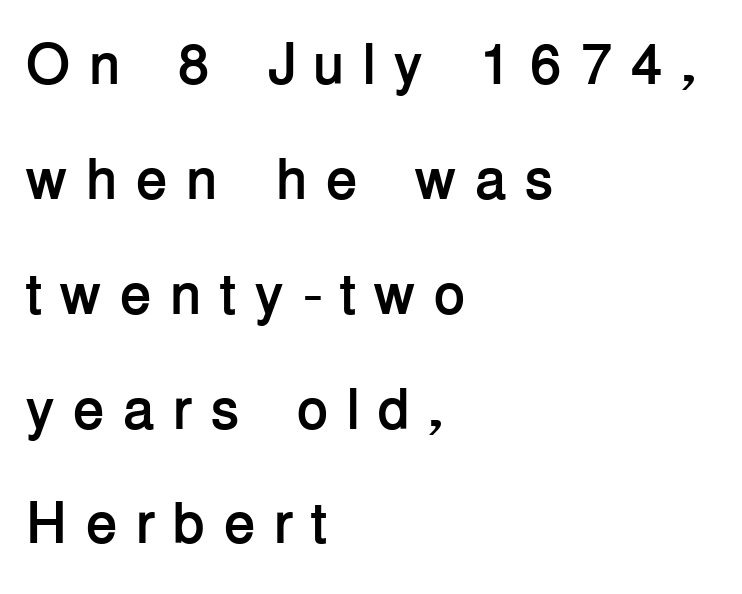
The image shows 58 px semibold sans-serif type, upright; set left-aligned, loose line spacing (1.98x), unusually wide letter spacing (+0.31 em), not underlined; low stroke contrast and a medium x-height.
